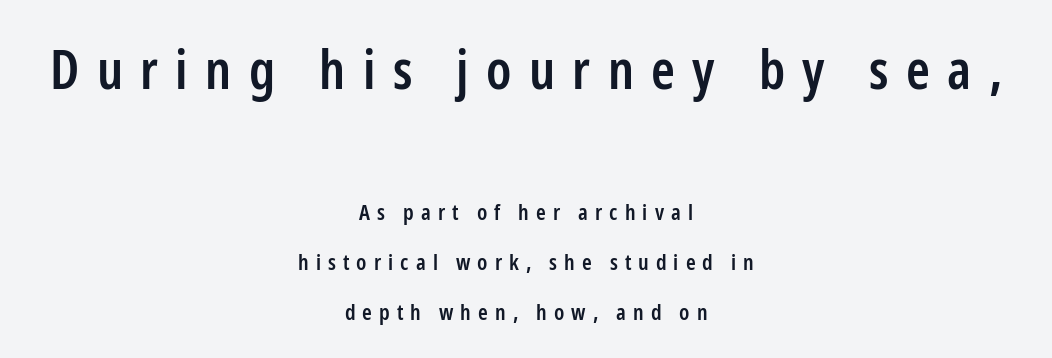
The image shows 54 px semibold, condensed sans-serif type, upright; set centered, loose line spacing (2.26x), unusually wide letter spacing (+0.32 em), not underlined; the first (top) block is 2.45x larger; low stroke contrast and a medium x-height.
